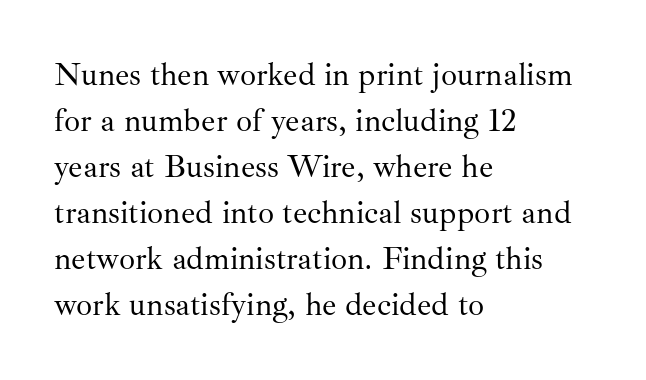
The image shows 32 px regular-weight serif type, upright; set left-aligned, normal line spacing (1.44x), normal letter spacing, not underlined; medium stroke contrast and a small x-height.
